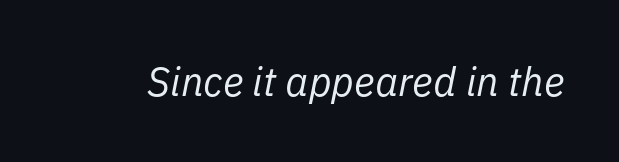
The image shows 40 px regular-weight type, italic (leaning right); set normal letter spacing, not underlined; low stroke contrast and a medium x-height.
